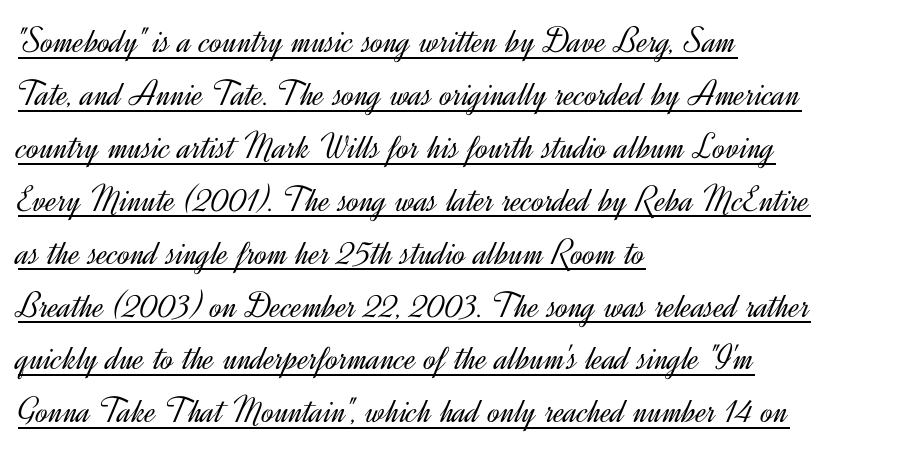
Q: Is the text bold? A: No.
Q: Is the text italic (slanted)? A: Yes.
Q: Is the typeface a serif or a sans-serif typeface? A: Sans-serif.
Q: Is the text underlined? A: Yes.
Q: How is the paragraph aligned? A: Left-aligned.
Q: Is the spacing between letters normal or unusually wide? A: Normal.
Q: Is the spacing between lines tight, normal or loose? A: Normal.
Q: Width (condensed, normal, or wide)? A: Normal.
Q: x-height? A: Small.
Q: Monospaced? A: No.
